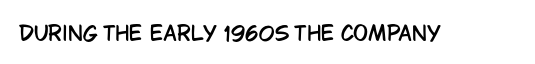
The image shows 20 px text type, upright; set normal letter spacing, not underlined.
